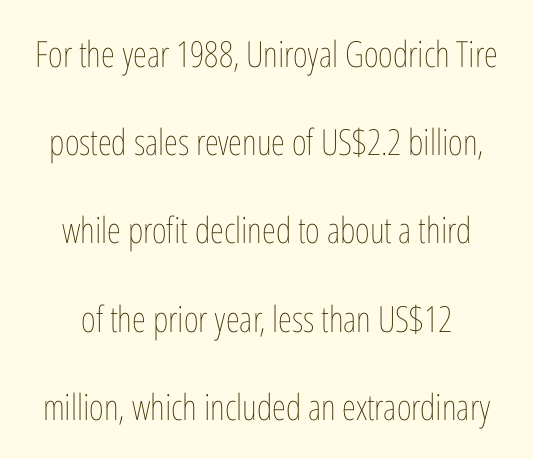
{"italic": "no", "bold": "no", "weight": "thin", "width": "condensed", "stroke_contrast": "low", "x_height": "medium", "monospaced": "no", "underline": "no", "line_spacing": "loose", "line_spacing_ratio": 2.45, "letter_spacing": "normal", "letter_spacing_em": 0.0, "glyph_px": 36}
